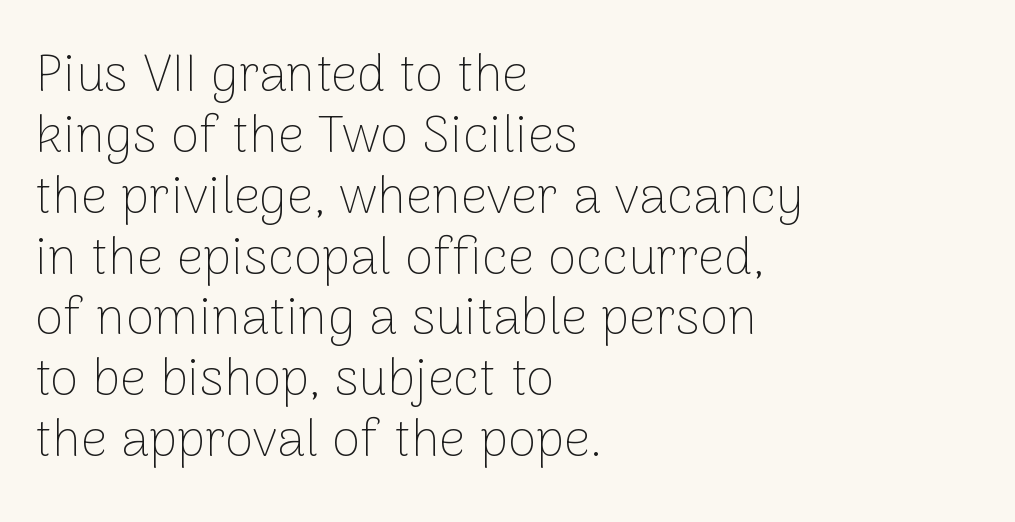
Q: Is the text bold? A: No.
Q: Is the text italic (slanted)? A: No, it is upright.
Q: Is the typeface a serif or a sans-serif typeface? A: Sans-serif.
Q: Is the text underlined? A: No.
Q: How is the paragraph aligned? A: Left-aligned.
Q: Is the spacing between letters normal or unusually wide? A: Normal.
Q: Width (condensed, normal, or wide)? A: Normal.
Q: Stroke contrast? A: Low.
Q: x-height? A: Medium.
Q: Monospaced? A: No.
